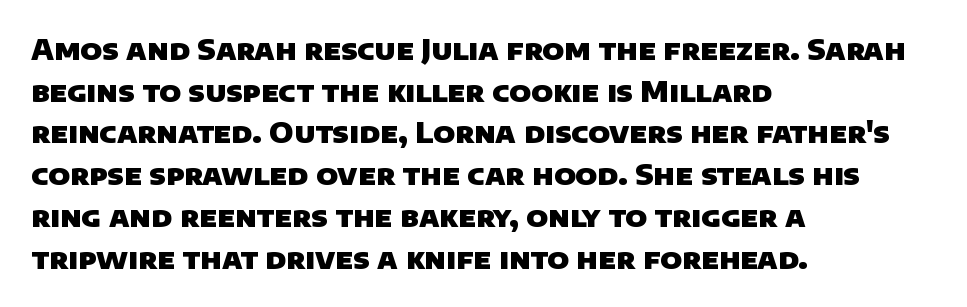
The image shows 28 px heavy sans-serif type; set left-aligned, normal line spacing (1.49x), normal letter spacing, not underlined; low stroke contrast and a large x-height.
